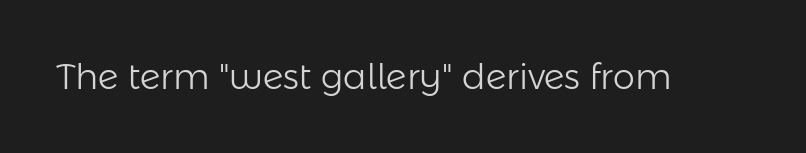
The image shows 35 px light sans-serif type, upright; set normal letter spacing, not underlined; low stroke contrast and a medium x-height.
